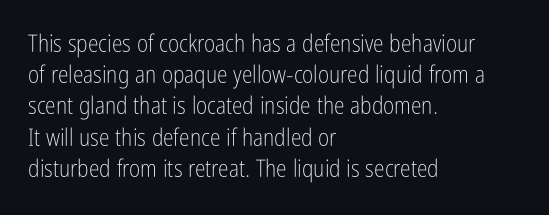
{"italic": "no", "bold": "no", "underline": "no", "align": "left", "line_spacing": "normal", "line_spacing_ratio": 1.3, "letter_spacing": "normal", "letter_spacing_em": 0.0, "glyph_px": 24}
